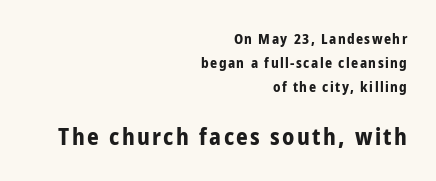
This sample uses an upright cut, with every glyph sitting square on the baseline. Horizontally, the lines are justified to the trailing edge only. Rule under the text: the space is simply empty. You'd pick this weight for a headline — it's a proper bold. Bigger letters appear in the bottom chunk; the top chunk is reduced.
